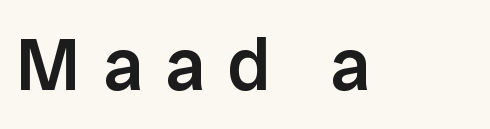
Q: Is the text bold? A: Semi-bold.
Q: Is the text italic (slanted)? A: No, it is upright.
Q: Is the typeface a serif or a sans-serif typeface? A: Sans-serif.
Q: Is the text underlined? A: No.
Q: Is the spacing between letters normal or unusually wide? A: Unusually wide.
Q: Width (condensed, normal, or wide)? A: Normal.
Q: Stroke contrast? A: Low.
Q: x-height? A: Medium.
Q: Monospaced? A: No.
